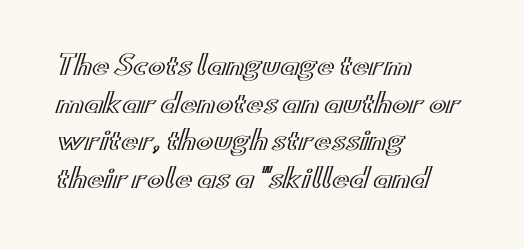
Q: Is the text italic (slanted)? A: Yes.
Q: Is the text underlined? A: No.
Q: How is the paragraph aligned? A: Left-aligned.
Q: Is the spacing between letters normal or unusually wide? A: Normal.
Q: Is the spacing between lines tight, normal or loose? A: Normal.
